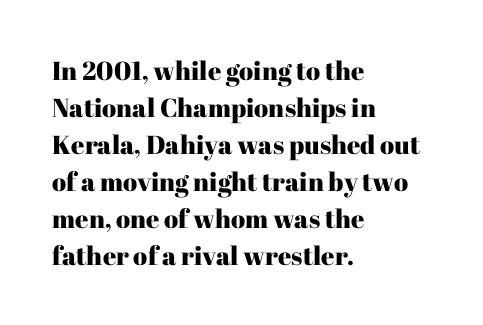
Q: Is the text italic (slanted)? A: No, it is upright.
Q: Is the text underlined? A: No.
Q: How is the paragraph aligned? A: Left-aligned.
Q: Is the spacing between letters normal or unusually wide? A: Normal.
Q: Is the spacing between lines tight, normal or loose? A: Normal.
